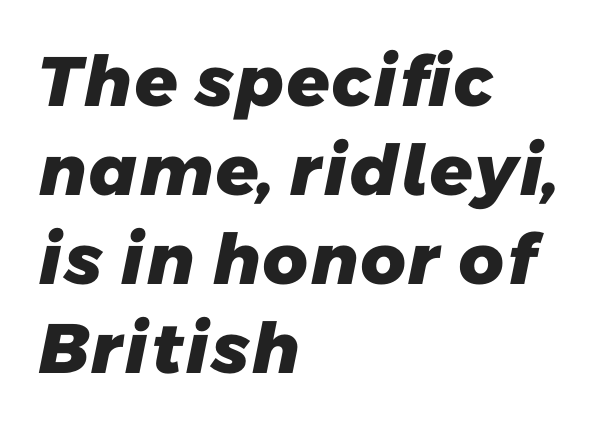
{"serif": "no", "bold": "yes", "weight": "heavy", "width": "normal", "stroke_contrast": "low", "x_height": "medium", "monospaced": "no", "underline": "no", "align": "left", "line_spacing": "normal", "line_spacing_ratio": 1.27, "letter_spacing": "normal", "letter_spacing_em": 0.0, "glyph_px": 70}
